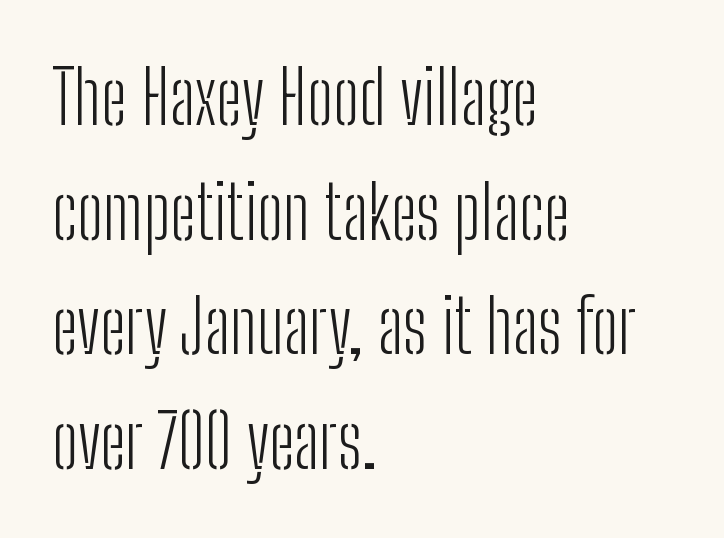
Q: Is the text bold? A: No.
Q: Is the text italic (slanted)? A: No, it is upright.
Q: Is the typeface a serif or a sans-serif typeface? A: Sans-serif.
Q: Is the text underlined? A: No.
Q: How is the paragraph aligned? A: Left-aligned.
Q: Is the spacing between letters normal or unusually wide? A: Normal.
Q: Is the spacing between lines tight, normal or loose? A: Normal.
Q: Width (condensed, normal, or wide)? A: Condensed.
Q: Stroke contrast? A: Low.
Q: x-height? A: Medium.
Q: Monospaced? A: No.
